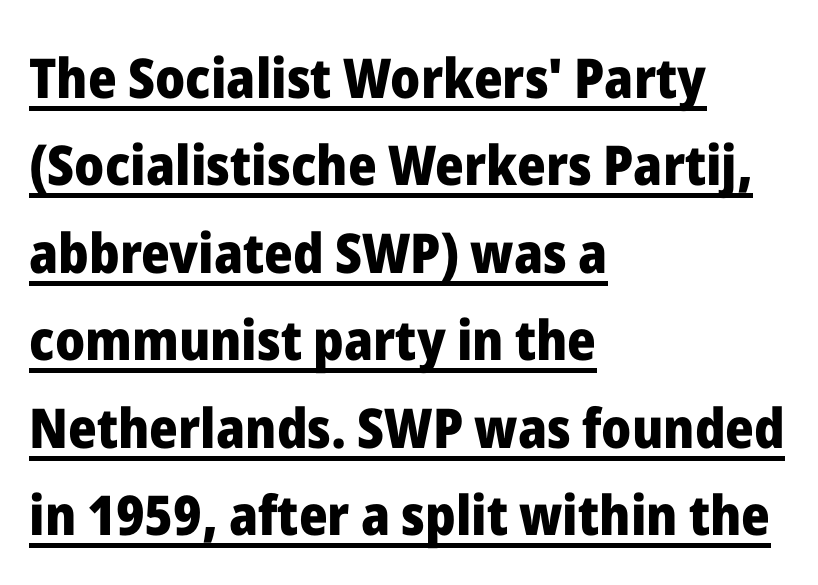
The image shows 55 px heavy sans-serif type, upright; set left-aligned, normal line spacing (1.59x), normal letter spacing, underlined; low stroke contrast and a medium x-height.
